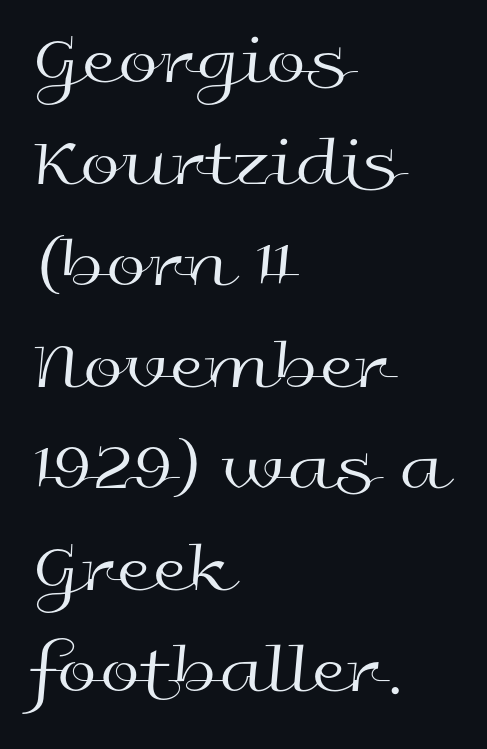
{"serif": "no", "italic": "no", "bold": "no", "weight": "regular", "width": "wide", "x_height": "medium", "monospaced": "no", "underline": "no", "align": "left", "line_spacing": "normal", "line_spacing_ratio": 1.41, "letter_spacing": "normal", "letter_spacing_em": 0.0, "glyph_px": 72}
